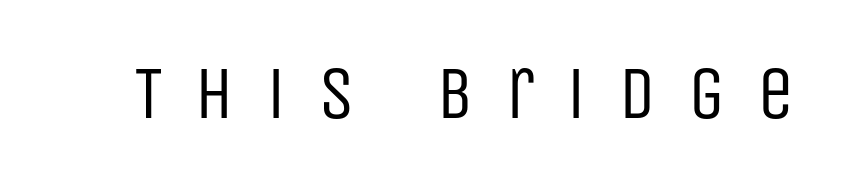
The type family on display is of the sans-serif kind. Looks like regular typesetting: each glyph gets only the width it needs. The lettering holds an erect, upright posture throughout. No heavy texture on the line: the type isn't bold. What stands out about the letter spacing? Its width — letters are far apart.
